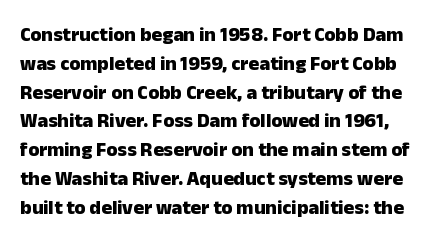
The image shows 20 px bold type, upright; set normal line spacing (1.44x), normal letter spacing, not underlined.
